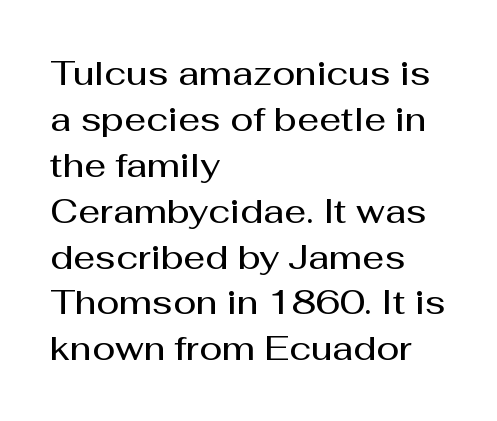
The image shows 34 px semibold sans-serif type, upright; set left-aligned, normal line spacing (1.35x), normal letter spacing, not underlined; medium stroke contrast and a medium x-height.
